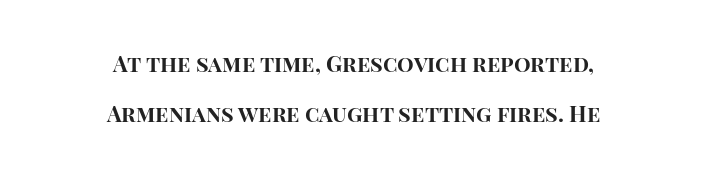
Students, observe: this is what heavily led, spacious text looks like. These lines keep a tight, regular rhythm from letter to letter. Glance below the letters and you will spot only blank space. The letters are bold, with thick, heavy strokes. The rendering positions every line midway between the sides.
